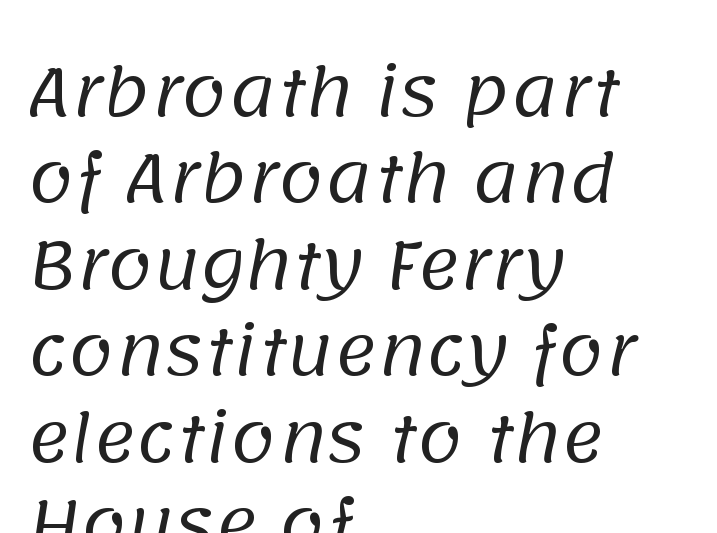
You could not count columns in this text — the font is proportionally spaced. Compared with typical body copy, the letter spacing here is the same. The designer left line spacing at the default. Underline: absent. Horizontally, the lines are justified to the leading edge only. The strokes are not fattened; the text isn't bold.
